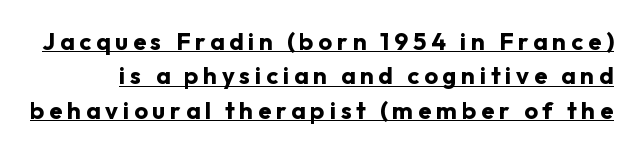
The gaps between neighbouring characters are conspicuously large. Every character sits straight up, as roman type does. Check the space under the baseline: a stroke is drawn there. The line-height multiplier appears to be the usual default.
